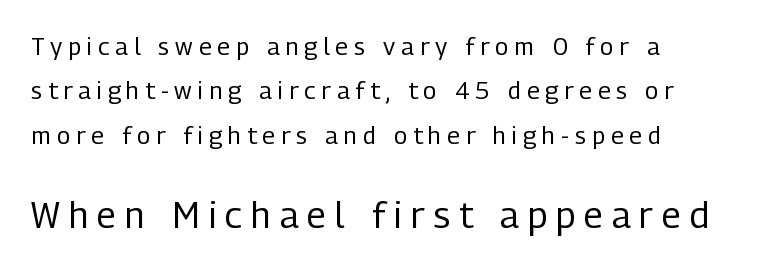
A typesetter would call this heavily tracked-out type. Size hierarchy here favors the trailing block over the leading one. Think of a printed novel: that variable character pitch is what you see here. Clear beneath every line of the passage. In terms of posture, this sample is upright.
